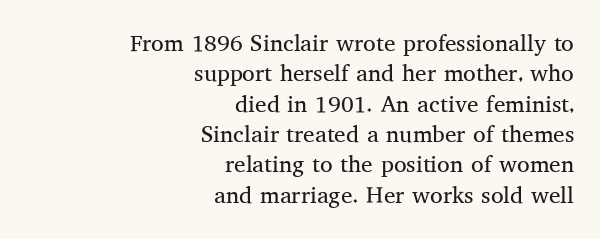
{"italic": "no", "bold": "no", "underline": "no", "align": "right", "line_spacing": "normal", "line_spacing_ratio": 1.32, "letter_spacing": "normal", "letter_spacing_em": 0.0, "glyph_px": 23}
